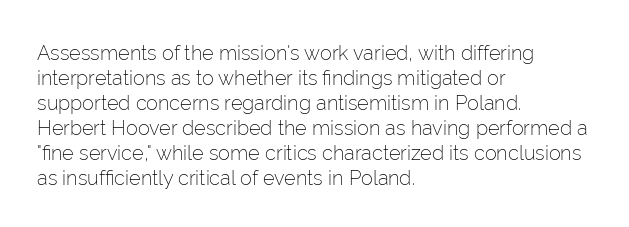
Underline: absent. These glyphs show unthickened strokes, regular width or finer. The leading is moderate, giving the passage an even texture. Upright lettering throughout.
